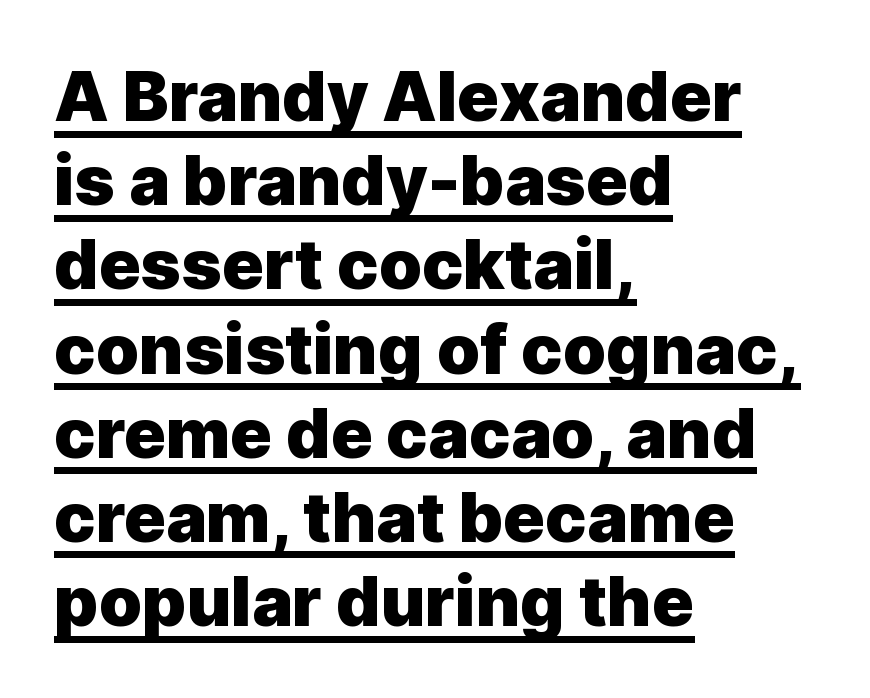
The image shows 69 px heavy sans-serif type, upright; set left-aligned, line spacing 1.22x, normal letter spacing, underlined; a medium x-height.
